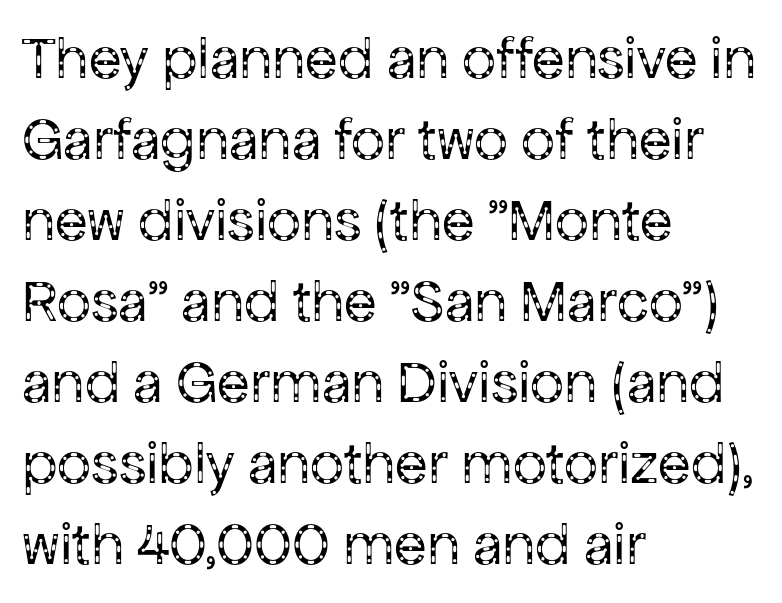
{"serif": "no", "italic": "no", "bold": "no", "weight": "regular", "width": "normal", "stroke_contrast": "low", "x_height": "medium", "monospaced": "no", "underline": "no", "align": "left", "line_spacing": "normal", "line_spacing_ratio": 1.35, "letter_spacing": "normal", "letter_spacing_em": 0.0, "glyph_px": 60}
